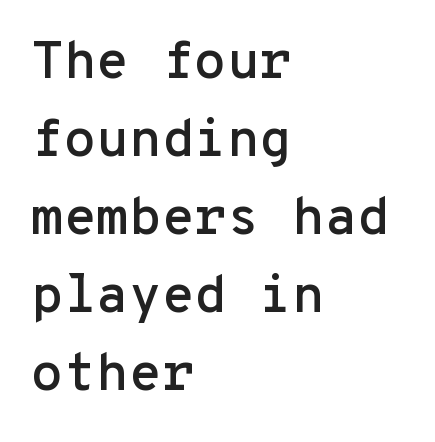
{"serif": "no", "italic": "no", "width": "normal", "stroke_contrast": "low", "x_height": "medium", "monospaced": "yes", "underline": "no", "align": "left", "line_spacing": "normal", "line_spacing_ratio": 1.47, "letter_spacing": "normal", "letter_spacing_em": 0.0, "glyph_px": 53}
